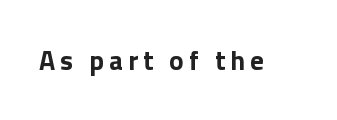
The image shows 27 px bold type, upright; set not underlined.
